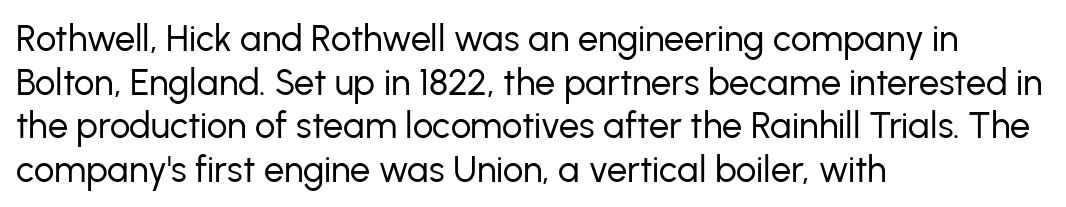
Q: Is the text bold? A: No.
Q: Is the text italic (slanted)? A: No, it is upright.
Q: Is the typeface a serif or a sans-serif typeface? A: Sans-serif.
Q: Is the text underlined? A: No.
Q: How is the paragraph aligned? A: Left-aligned.
Q: Is the spacing between letters normal or unusually wide? A: Normal.
Q: Width (condensed, normal, or wide)? A: Normal.
Q: Stroke contrast? A: Low.
Q: x-height? A: Medium.
Q: Monospaced? A: No.
